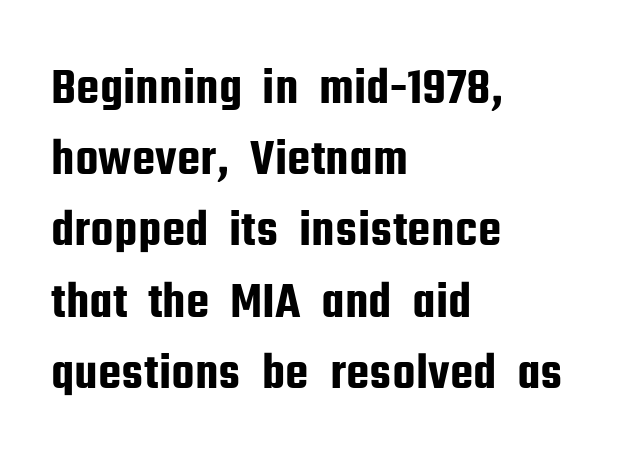
The characters display no serif detailing; their extremities are plain. These lines keep a tight, regular rhythm from letter to letter. Type without underlining. Short and long lines alike share a common starting point at left.
